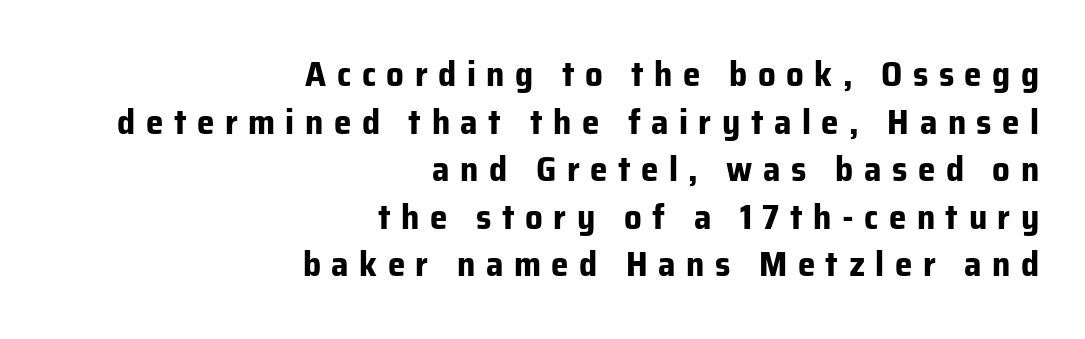
{"serif": "no", "italic": "no", "bold": "yes", "weight": "bold", "width": "normal", "stroke_contrast": "low", "x_height": "medium", "monospaced": "no", "underline": "no", "align": "right", "line_spacing": "normal", "line_spacing_ratio": 1.36, "letter_spacing": "wide", "letter_spacing_em": 0.3, "glyph_px": 35}
